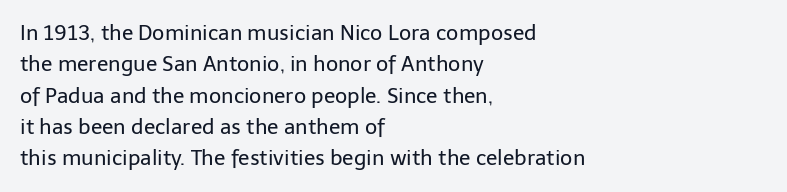
Ordinary non-slanted type is in use. Honestly, the row spacing looks completely unremarkable. These lines keep a tight, regular rhythm from letter to letter. These lines stack with their left ends in a neat column.
